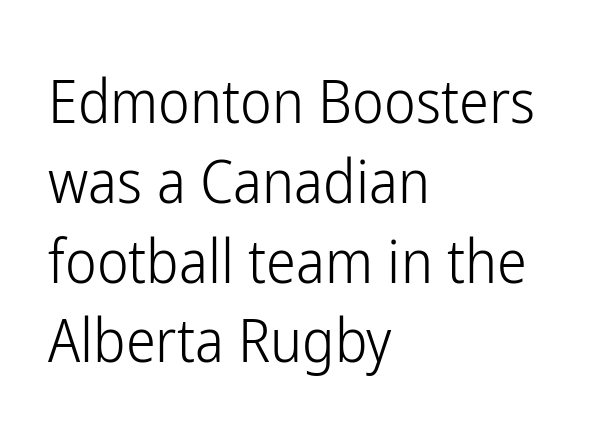
Evenly set lines give the paragraph a standard silhouette. The characters are drawn with everyday or finer stroke widths. The text was rendered using a sans face with plain stroke endings. There is no visible air inserted between adjacent glyphs. This sample has the flowing, uneven cadence of proportional lettering. The rag falls on the right side of this text block.
